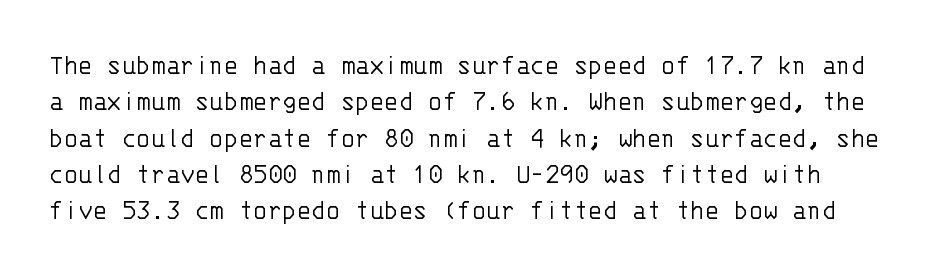
No feet cap the strokes, marking this as sans-serif type. Lines of text with bare space underneath. This sample has the even, mechanical cadence of fixed-width lettering. Caption: standard tracking, unaltered.
